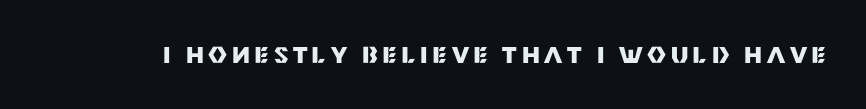
Nobody drew a line under any word here. Every character sits straight up, as roman type does. I'd describe the lettering as bold — thick and assertive. The face used here is rendered with a markedly widened letterfit.
